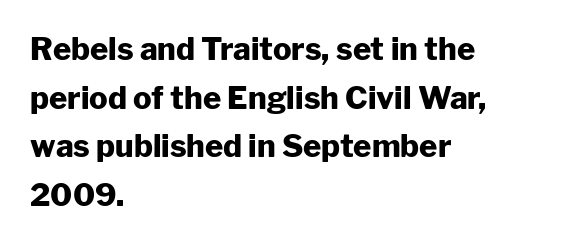
{"serif": "no", "italic": "no", "bold": "yes", "weight": "heavy", "width": "normal", "stroke_contrast": "low", "x_height": "medium", "monospaced": "no", "underline": "no", "align": "left", "line_spacing": "normal", "line_spacing_ratio": 1.57, "letter_spacing": "normal", "letter_spacing_em": 0.0, "glyph_px": 31}
